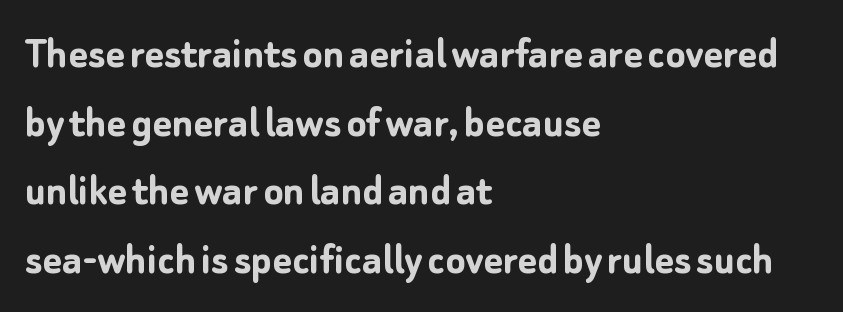
The image shows 46 px semibold sans-serif type, upright; set left-aligned, normal line spacing (1.49x), normal letter spacing, not underlined; low stroke contrast and a medium x-height.
